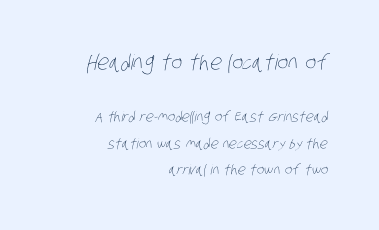
{"bold": "no", "underline": "no", "align": "right", "line_spacing": "loose", "line_spacing_ratio": 1.91, "letter_spacing": "normal", "letter_spacing_em": 0.0, "larger_block": "first", "size_ratio": 1.5, "glyph_px": 21}
